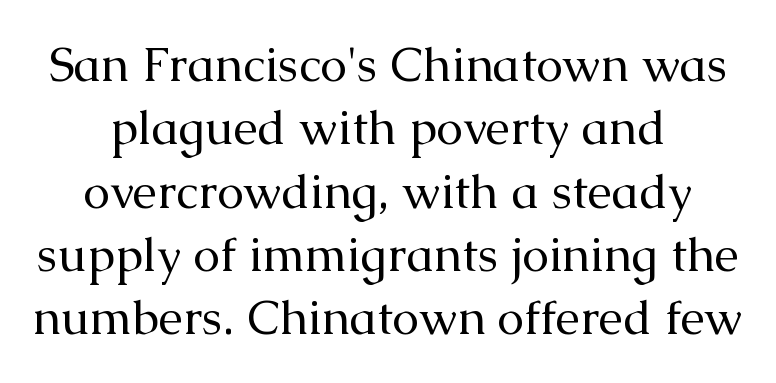
Q: Is the text bold? A: No.
Q: Is the text italic (slanted)? A: No, it is upright.
Q: Is the typeface a serif or a sans-serif typeface? A: Serif.
Q: Is the text underlined? A: No.
Q: How is the paragraph aligned? A: Centered.
Q: Is the spacing between letters normal or unusually wide? A: Normal.
Q: Is the spacing between lines tight, normal or loose? A: Normal.
Q: Width (condensed, normal, or wide)? A: Normal.
Q: Stroke contrast? A: Medium.
Q: x-height? A: Medium.
Q: Monospaced? A: No.
